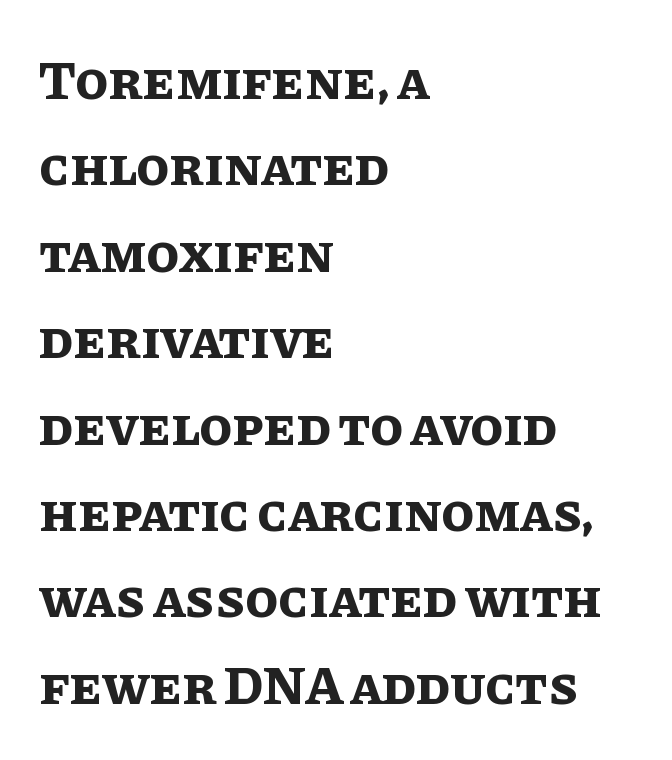
The image shows 54 px bold type, upright; set left-aligned, normal line spacing (1.6x), normal letter spacing, not underlined; low stroke contrast and a large x-height.
